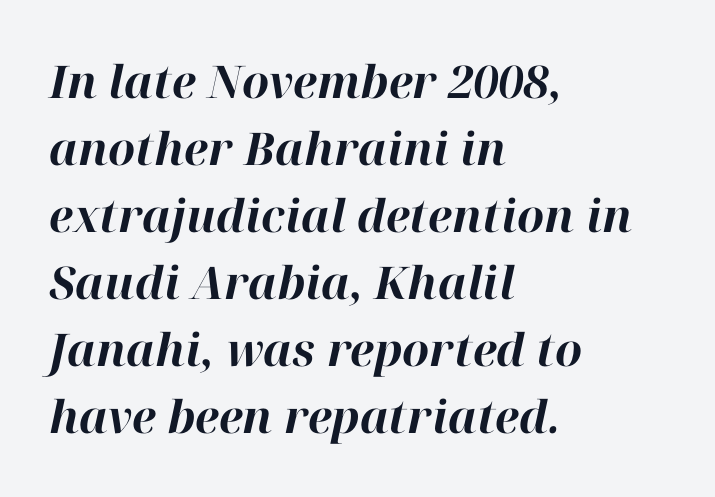
Leading matches the norm, producing a regular column. Tall strokes in this sample are angled rather than plumb. The passage shown is typed in a proportional face where columns would drift. Descenders hang freely into open space. Visually the block forms a straight wall on the left and a jagged coastline on the right. The letters sit at their default tracking, neither squeezed nor spread.
